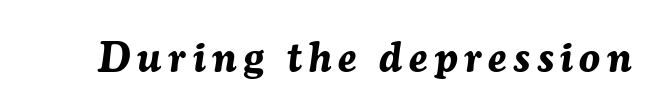
Q: Is the text bold? A: Yes.
Q: Is the text italic (slanted)? A: Yes, it leans right by about 7 degrees.
Q: Is the text underlined? A: No.
Q: Width (condensed, normal, or wide)? A: Normal.
Q: Stroke contrast? A: Medium.
Q: x-height? A: Medium.
Q: Monospaced? A: No.
